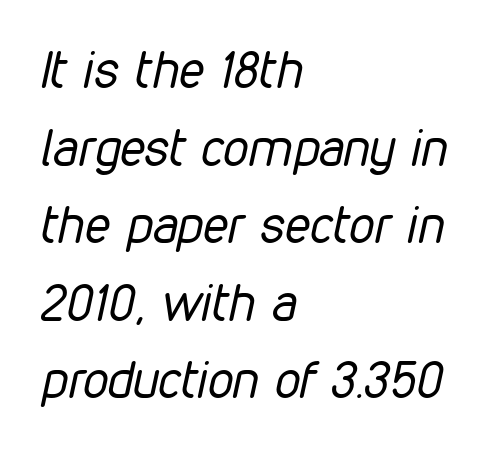
Think of a printed novel: that variable character pitch is what you see here. Observe the ordinary spacing: letters are neighbours, not strangers. Characters are canted at an angle relative to the baseline's perpendicular. Leftover space on each line is placed entirely after the last word.
